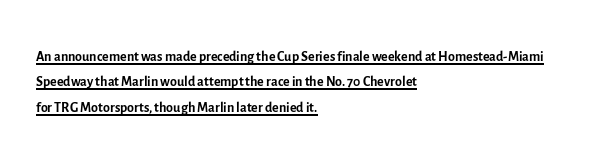
{"italic": "no", "bold": "no", "underline": "yes", "align": "left", "line_spacing": "normal", "line_spacing_ratio": 1.27, "letter_spacing": "normal", "letter_spacing_em": 0.0, "glyph_px": 20}
